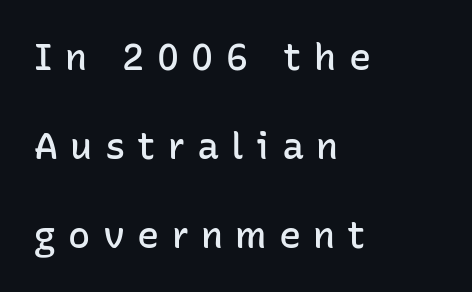
What's the leading like? Stretched, with rows far apart. Caption: semibold face, moderately heavy strokes. Here the designer chose a conventional face with non-uniform glyph widths. Ordinary non-slanted type is in use. Examine the stroke ends and you'll find no serifs.
